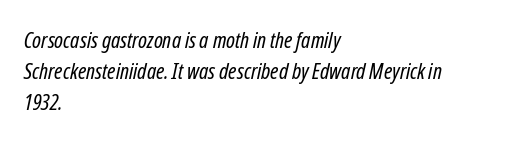
Q: Is the text bold? A: No.
Q: Is the text italic (slanted)? A: Yes, it leans right by about 12 degrees.
Q: Is the text underlined? A: No.
Q: How is the paragraph aligned? A: Left-aligned.
Q: Is the spacing between letters normal or unusually wide? A: Normal.
Q: Is the spacing between lines tight, normal or loose? A: Normal.
